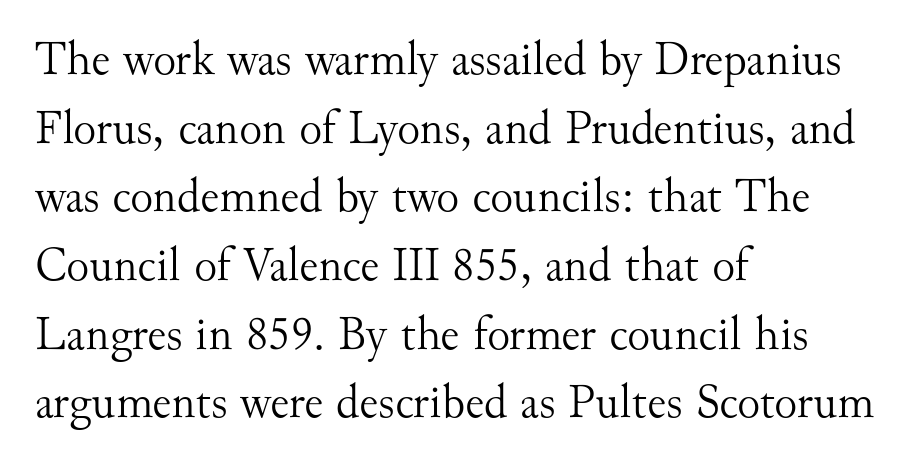
The image shows 48 px light serif type, upright; set left-aligned, normal line spacing (1.43x), normal letter spacing, not underlined; medium stroke contrast and a small x-height.
